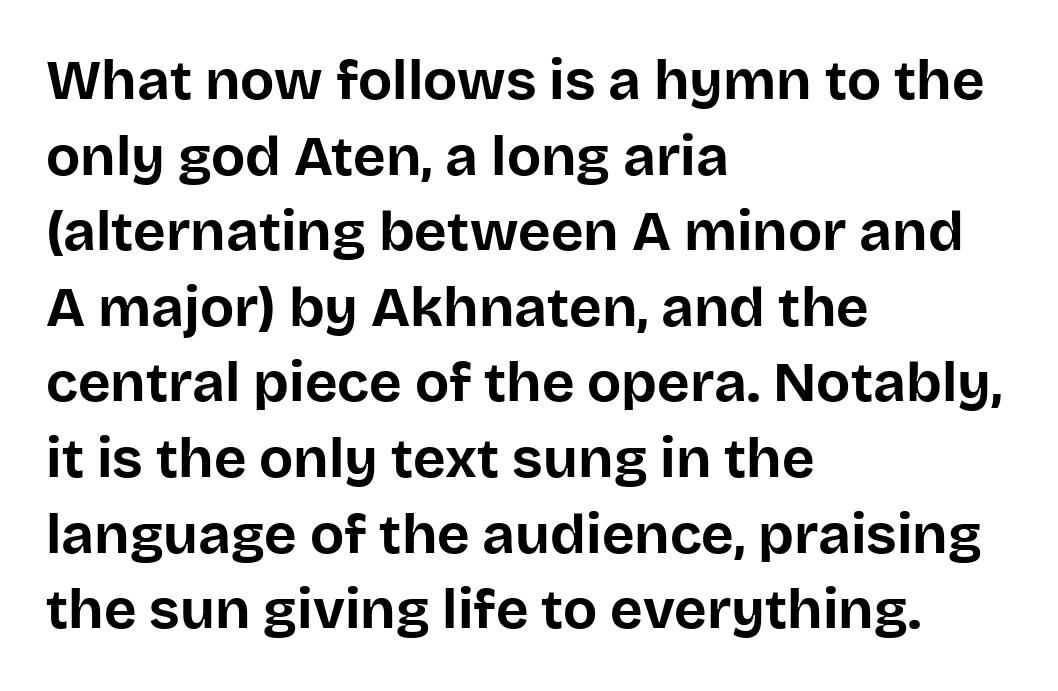
Check the space under the baseline: it is left empty. Every letter is thick-stroked: bold, no question. You can tell from the bare stems that sans-serif type was used. These lines keep a tight, regular rhythm from letter to letter.
